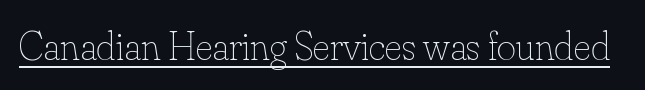
Has an underline been added? It has. Vertical stems look standard width or narrower in stroke. Posture: vertical. In terms of letterspacing, this is plain default setting. Note the varied advance widths — an 'i' is clearly narrower than an 'm'.
